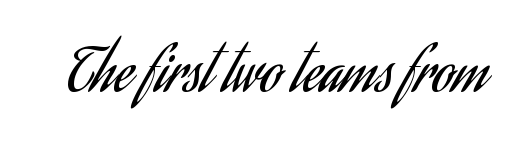
The image shows 59 px regular-weight, condensed sans-serif type; set normal letter spacing, not underlined; low stroke contrast and a small x-height.
